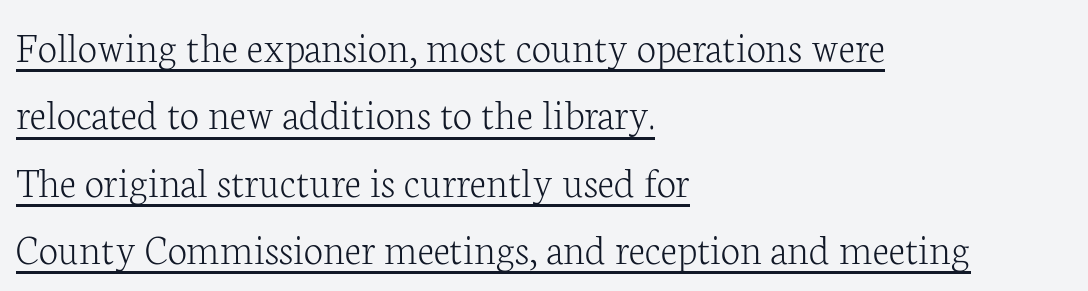
You can tell it's not italic because the verticals are truly vertical. Notice how the passage keeps a crisp vertical edge on the left only. Look at the bottom of the vertical strokes: they flare into serifs here. A rule runs beneath these lines of type. Stems here are at most as thick as an everyday book face. Look at the tracking — it's just the regular setting, nothing added.
